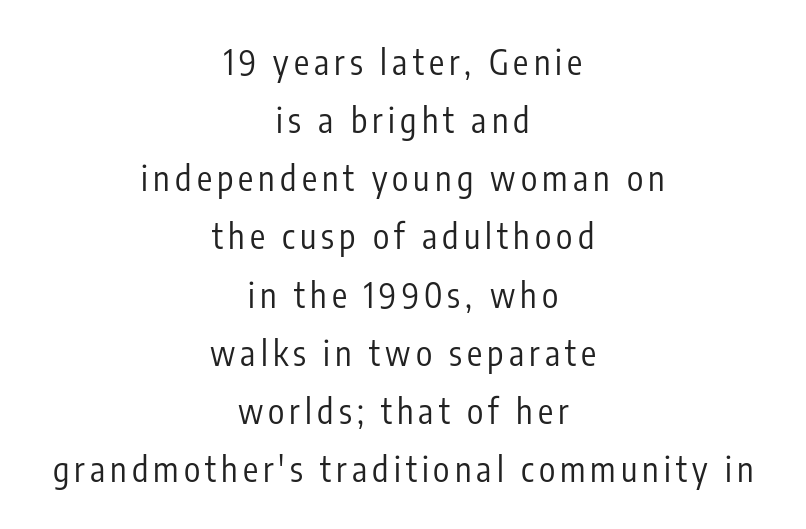
Q: Is the text bold? A: No.
Q: Is the text italic (slanted)? A: No, it is upright.
Q: Is the typeface a serif or a sans-serif typeface? A: Sans-serif.
Q: Is the text underlined? A: No.
Q: How is the paragraph aligned? A: Centered.
Q: Width (condensed, normal, or wide)? A: Condensed.
Q: Stroke contrast? A: Low.
Q: x-height? A: Medium.
Q: Monospaced? A: No.
